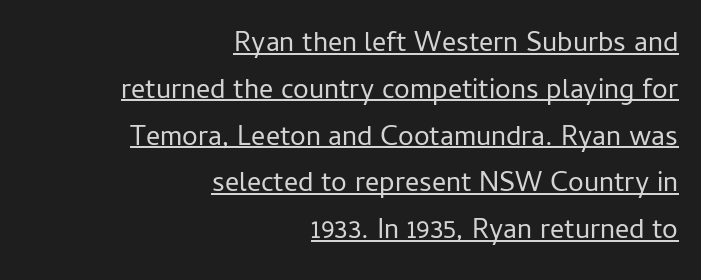
{"serif": "no", "italic": "no", "bold": "no", "weight": "regular", "width": "normal", "stroke_contrast": "low", "x_height": "medium", "monospaced": "no", "underline": "yes", "align": "right", "line_spacing": "normal", "line_spacing_ratio": 1.67, "letter_spacing": "normal", "letter_spacing_em": 0.0, "glyph_px": 28}
